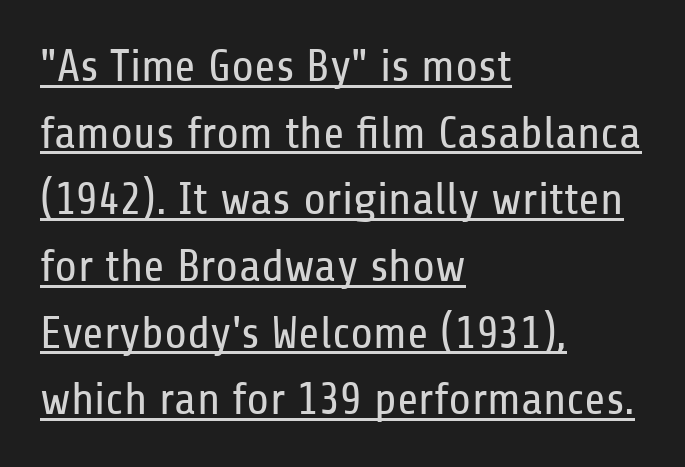
{"serif": "no", "italic": "no", "bold": "no", "weight": "regular", "width": "condensed", "stroke_contrast": "low", "x_height": "medium", "monospaced": "no", "underline": "yes", "align": "left", "line_spacing": "normal", "line_spacing_ratio": 1.45, "letter_spacing": "normal", "letter_spacing_em": 0.0, "glyph_px": 46}
